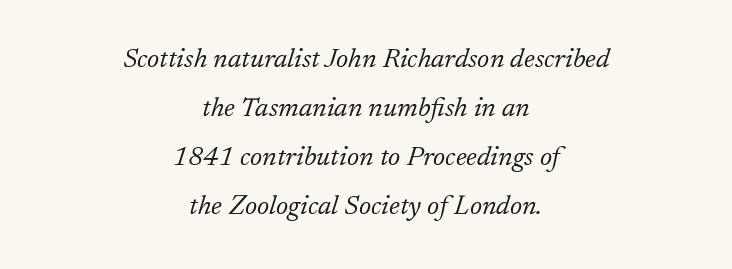
The image shows 27 px text type, italic (leaning right); set centered, line spacing 1.81x, normal letter spacing, not underlined.
